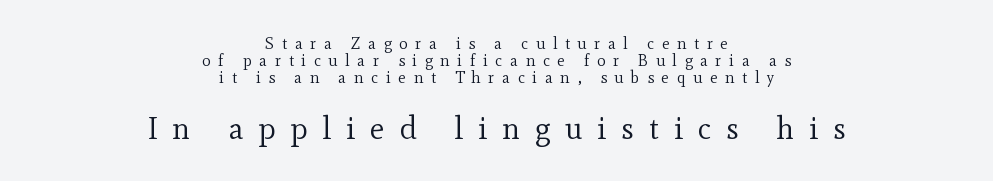
Q: Is the text bold? A: No.
Q: Is the text italic (slanted)? A: No, it is upright.
Q: Is the typeface a serif or a sans-serif typeface? A: Serif.
Q: Is the text underlined? A: No.
Q: How is the paragraph aligned? A: Centered.
Q: Is the spacing between letters normal or unusually wide? A: Unusually wide.
Q: Is the spacing between lines tight, normal or loose? A: Tight.
Q: Which block of text is set in a larger size, the first (top) or the second (bottom)? A: The second (bottom) one.
Q: Width (condensed, normal, or wide)? A: Normal.
Q: x-height? A: Small.
Q: Monospaced? A: No.
